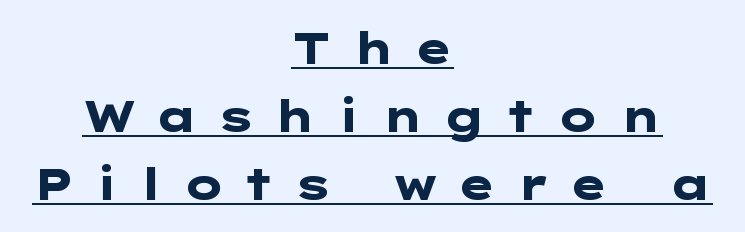
The image shows 43 px heavy, wide sans-serif type, upright; set centered, normal line spacing (1.58x), unusually wide letter spacing (+0.42 em), underlined; low stroke contrast and a medium x-height.
